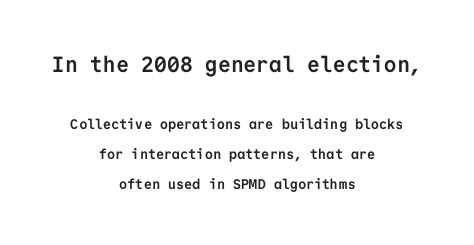
{"italic": "no", "bold": "yes", "underline": "no", "align": "center", "line_spacing": "loose", "line_spacing_ratio": 2.13, "letter_spacing": "normal", "letter_spacing_em": 0.0, "larger_block": "first", "size_ratio": 1.57, "glyph_px": 22}
